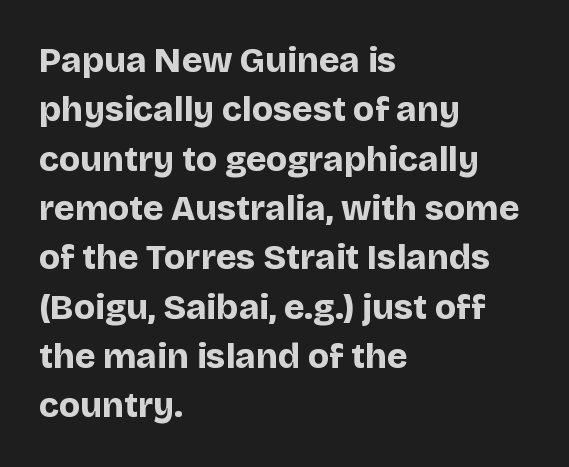
The image shows 35 px bold sans-serif type, upright; set left-aligned, normal line spacing (1.41x), normal letter spacing, not underlined; low stroke contrast and a large x-height.
